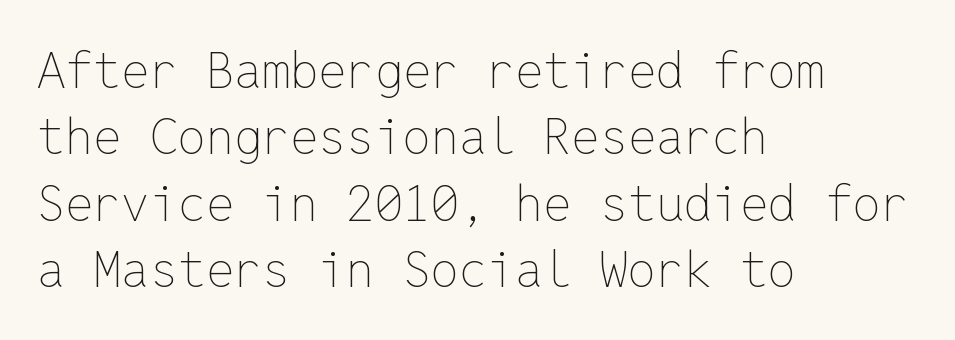
Horizontal bands of white between lines are of average thickness. No italicization has been applied; the sample stays upright. You could count columns in this text — the font is strictly monospaced. Caption: multi-line text, flush left, ragged right.
